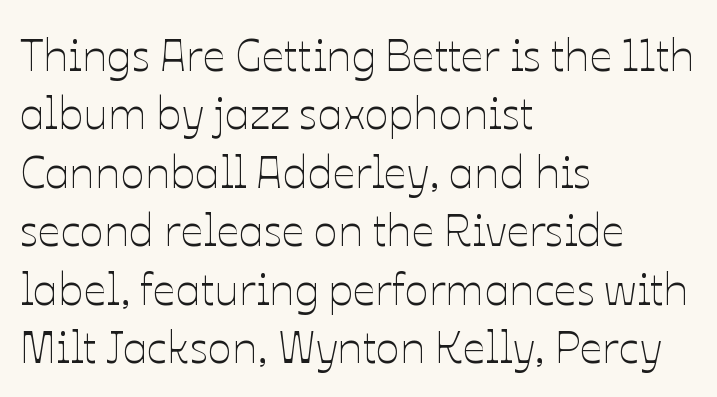
Q: Is the text bold? A: No.
Q: Is the text italic (slanted)? A: No, it is upright.
Q: Is the text underlined? A: No.
Q: How is the paragraph aligned? A: Left-aligned.
Q: Is the spacing between letters normal or unusually wide? A: Normal.
Q: Is the spacing between lines tight, normal or loose? A: Normal.
Q: Width (condensed, normal, or wide)? A: Normal.
Q: Stroke contrast? A: Low.
Q: x-height? A: Medium.
Q: Monospaced? A: No.
